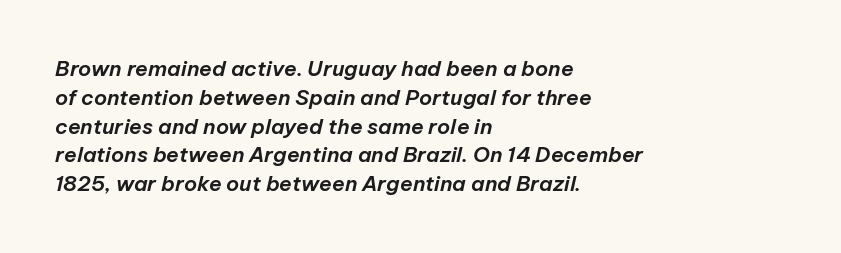
The image shows 21 px text type, italic (leaning right); set left-aligned, normal line spacing (1.37x), normal letter spacing, not underlined.
